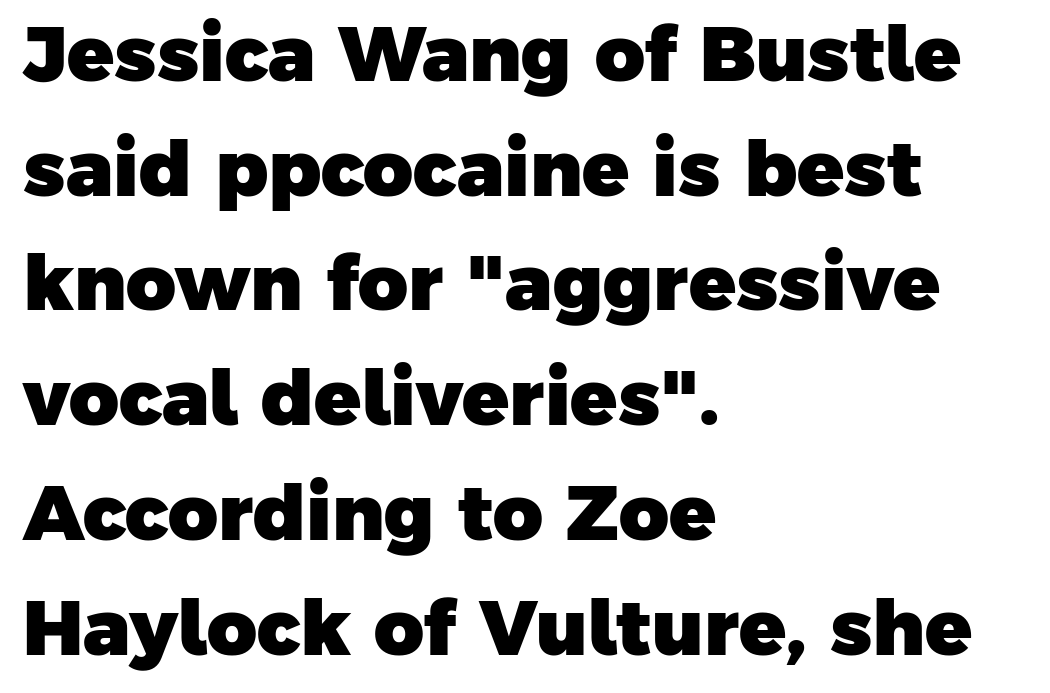
Q: Is the text bold? A: Yes.
Q: Is the typeface a serif or a sans-serif typeface? A: Sans-serif.
Q: Is the text underlined? A: No.
Q: How is the paragraph aligned? A: Left-aligned.
Q: Is the spacing between letters normal or unusually wide? A: Normal.
Q: Is the spacing between lines tight, normal or loose? A: Normal.
Q: Width (condensed, normal, or wide)? A: Normal.
Q: Stroke contrast? A: Low.
Q: x-height? A: Medium.
Q: Monospaced? A: No.
